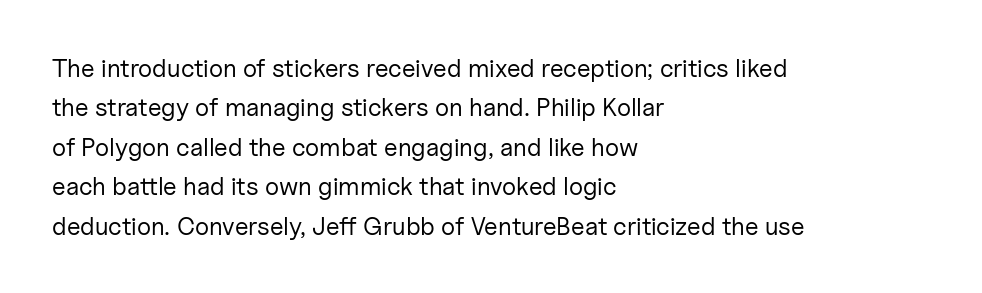
{"italic": "no", "bold": "no", "underline": "no", "align": "left", "line_spacing": "normal", "line_spacing_ratio": 1.58, "letter_spacing": "normal", "letter_spacing_em": 0.0, "glyph_px": 25}
